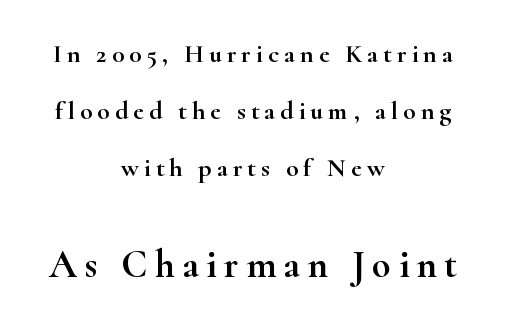
The image shows 39 px wide serif type, upright; set centered, loose line spacing (2.2x), not underlined; the second (bottom) block is 1.5x larger; high stroke contrast and a small x-height.
